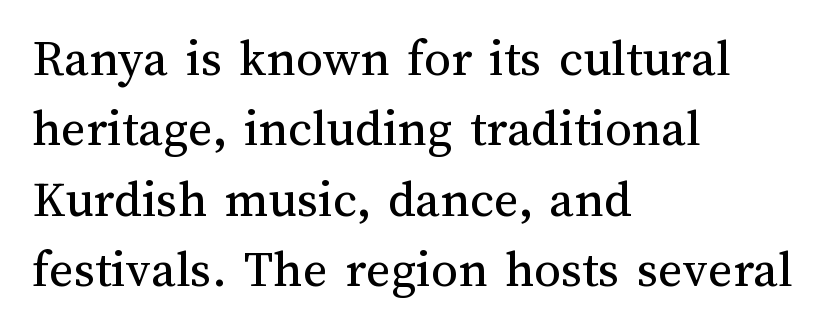
Nothing heavy about these letters — not bold at all. This sample uses plain, unmodified letter spacing. Reading down the block, your eye returns to a fixed left position each line. Letters rest on an invisible, unmarked baseline. This sample has the flowing, uneven cadence of proportional lettering.
